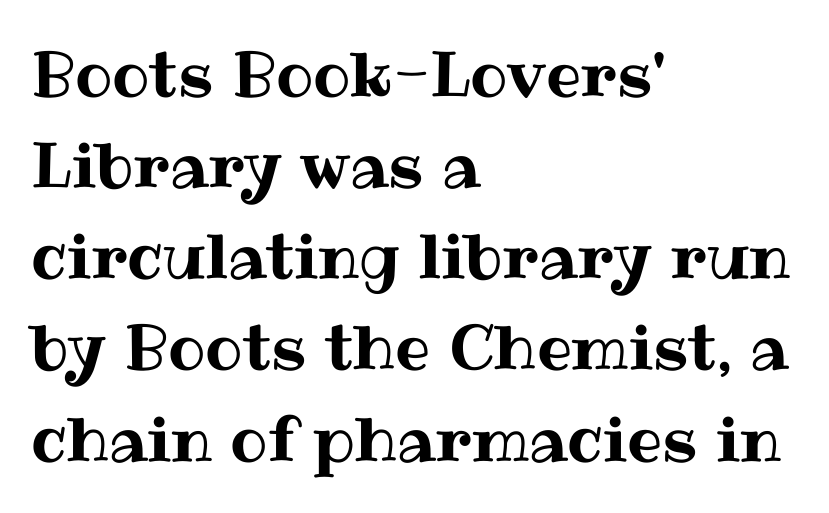
The letters stand upright; this is a roman face. A normal amount of white space separates one row of letters from the next. Glyph-to-glyph distance matches everyday printed text. Where is the straight margin? On the left. The face used here is proportionally spaced, like ordinary book or web type. Descenders are the only things crossing below the line.
